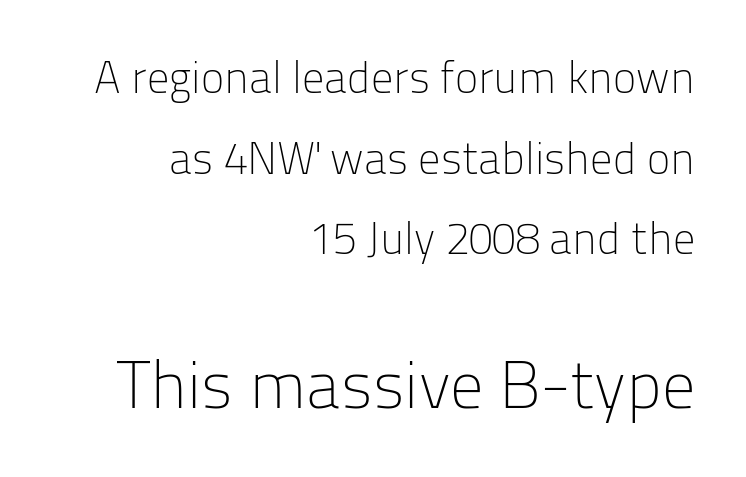
{"serif": "no", "italic": "no", "bold": "no", "weight": "light", "width": "normal", "stroke_contrast": "low", "x_height": "medium", "monospaced": "no", "underline": "no", "align": "right", "line_spacing_ratio": 1.83, "letter_spacing": "normal", "letter_spacing_em": 0.0, "larger_block": "second", "size_ratio": 1.5, "glyph_px": 66}
